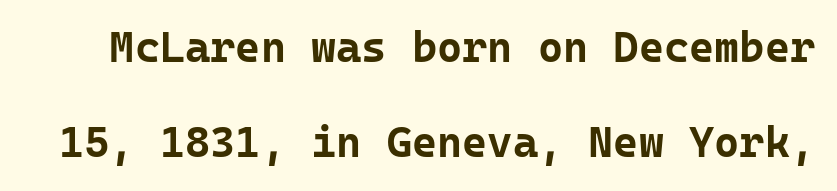
{"serif": "no", "italic": "no", "bold": "yes", "weight": "bold", "width": "normal", "stroke_contrast": "low", "x_height": "medium", "monospaced": "yes", "underline": "no", "line_spacing": "loose", "line_spacing_ratio": 2.21, "letter_spacing": "normal", "letter_spacing_em": 0.0, "glyph_px": 43}
